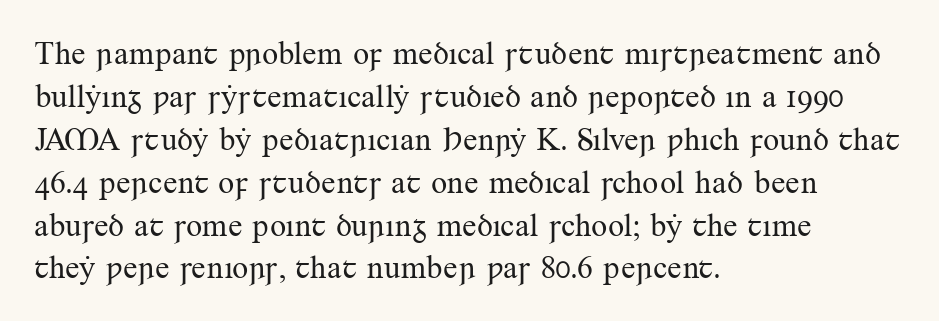
{"serif": "yes", "italic": "no", "bold": "no", "weight": "regular", "width": "normal", "stroke_contrast": "medium", "x_height": "small", "monospaced": "no", "underline": "no", "align": "left", "line_spacing": "normal", "line_spacing_ratio": 1.34, "letter_spacing": "normal", "letter_spacing_em": 0.0, "glyph_px": 32}
